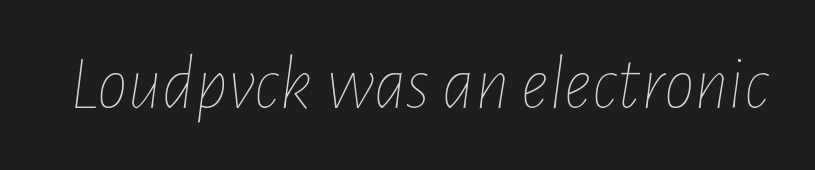
The image shows 77 px thin, condensed type, italic (leaning right); set normal letter spacing, not underlined; low stroke contrast and a medium x-height.
